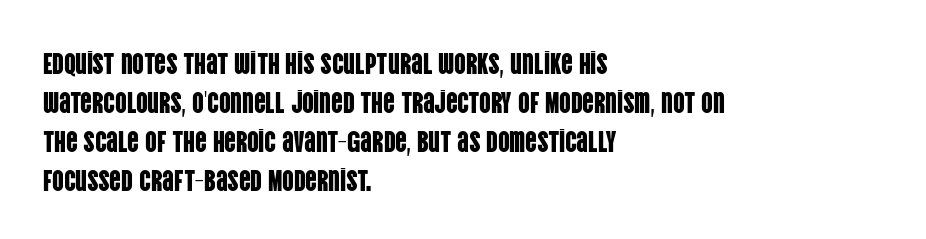
Q: Is the text italic (slanted)? A: No, it is upright.
Q: Is the typeface a serif or a sans-serif typeface? A: Sans-serif.
Q: Is the text underlined? A: No.
Q: How is the paragraph aligned? A: Left-aligned.
Q: Is the spacing between letters normal or unusually wide? A: Normal.
Q: Is the spacing between lines tight, normal or loose? A: Normal.
Q: Width (condensed, normal, or wide)? A: Condensed.
Q: Stroke contrast? A: Low.
Q: x-height? A: Large.
Q: Monospaced? A: No.
